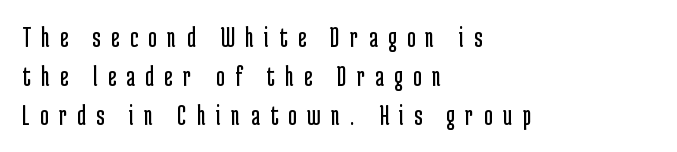
{"serif": "no", "italic": "no", "bold": "no", "weight": "regular", "width": "condensed", "stroke_contrast": "low", "x_height": "medium", "monospaced": "no", "underline": "no", "align": "left", "line_spacing": "normal", "line_spacing_ratio": 1.34, "letter_spacing": "wide", "letter_spacing_em": 0.36, "glyph_px": 29}
